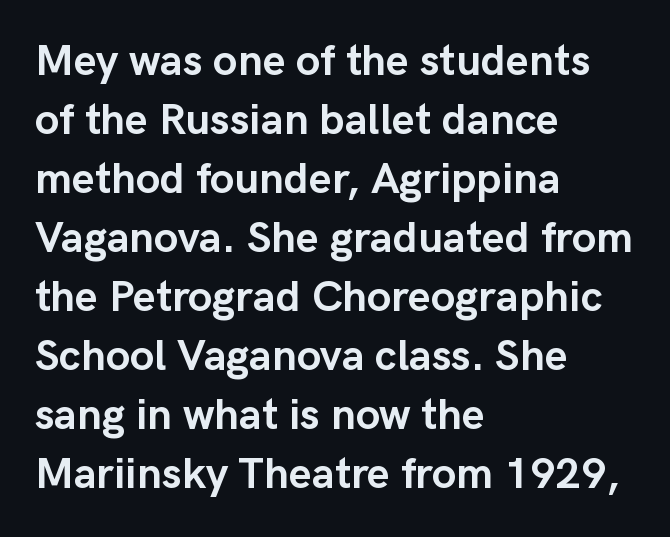
{"serif": "no", "italic": "no", "bold": "yes", "weight": "semibold", "width": "normal", "stroke_contrast": "low", "x_height": "medium", "monospaced": "no", "underline": "no", "align": "left", "line_spacing": "normal", "line_spacing_ratio": 1.34, "letter_spacing": "normal", "letter_spacing_em": 0.0, "glyph_px": 44}
